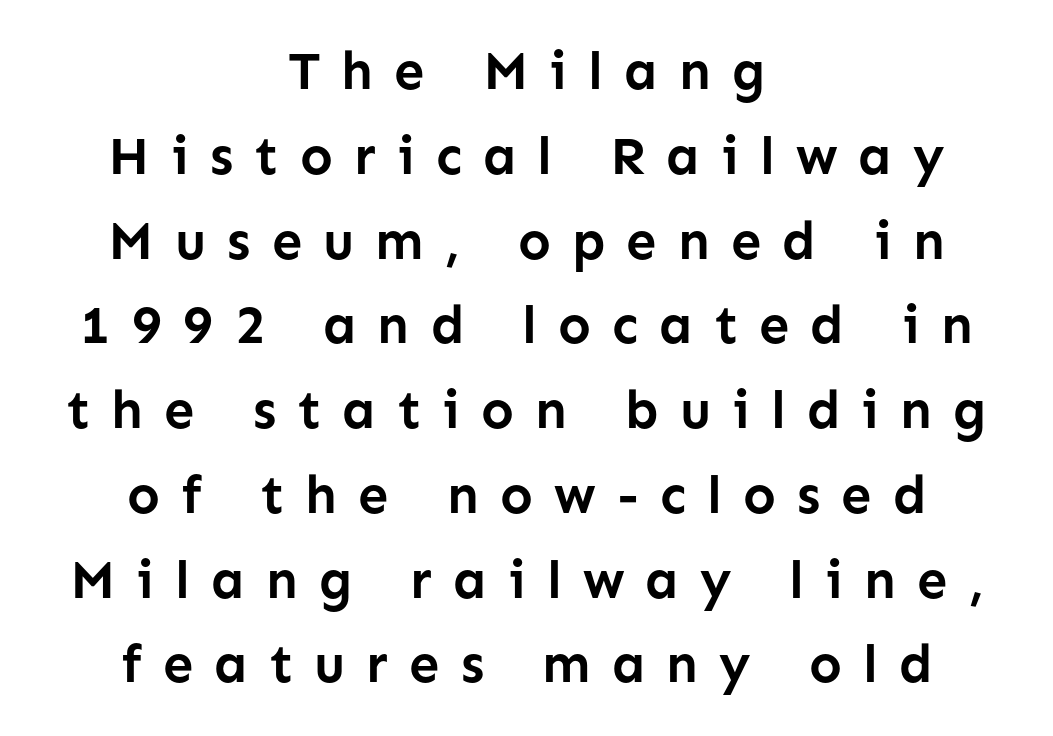
{"serif": "no", "italic": "no", "bold": "yes", "weight": "semibold", "width": "normal", "stroke_contrast": "low", "x_height": "medium", "monospaced": "no", "underline": "no", "align": "center", "line_spacing": "normal", "line_spacing_ratio": 1.57, "letter_spacing": "wide", "letter_spacing_em": 0.39, "glyph_px": 54}
